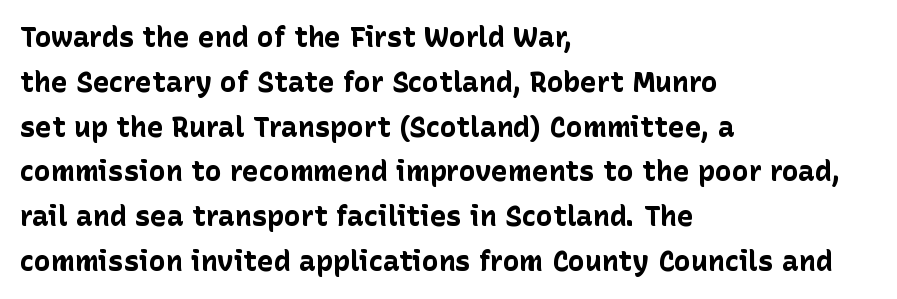
The image shows 28 px bold sans-serif type, upright; set left-aligned, normal line spacing (1.6x), normal letter spacing, not underlined; low stroke contrast and a medium x-height.
